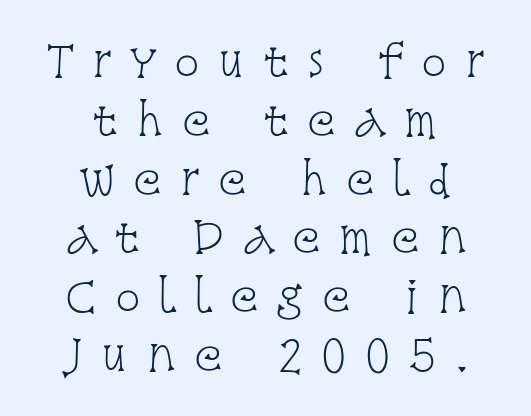
{"serif": "yes", "italic": "no", "bold": "no", "weight": "light", "width": "condensed", "stroke_contrast": "low", "x_height": "large", "monospaced": "no", "underline": "no", "align": "center", "line_spacing": "normal", "line_spacing_ratio": 1.4, "letter_spacing": "wide", "letter_spacing_em": 0.43, "glyph_px": 42}
